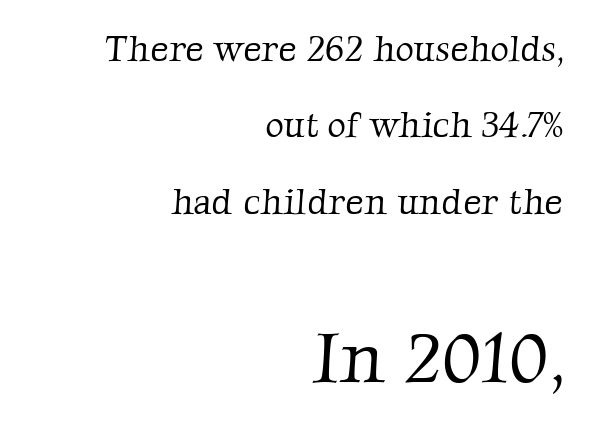
You could not count columns in this text — the font is proportionally spaced. How would I describe the line gaps? Wide and relaxed. This rendering uses right alignment, leaving the left contour irregular. The face used here is rendered with its standard letterfit. Does the bottom block carry the larger type? Yes, it does.
